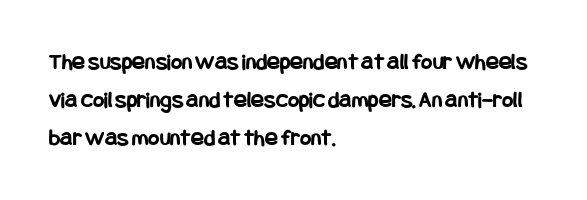
{"italic": "no", "bold": "yes", "underline": "no", "align": "left", "line_spacing": "normal", "line_spacing_ratio": 1.59, "letter_spacing": "normal", "letter_spacing_em": 0.0, "glyph_px": 24}
